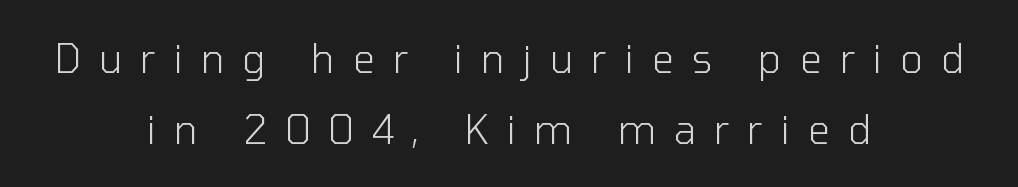
{"serif": "no", "italic": "no", "bold": "no", "weight": "light", "width": "normal", "stroke_contrast": "low", "x_height": "medium", "monospaced": "no", "underline": "no", "align": "center", "line_spacing_ratio": 1.83, "letter_spacing": "wide", "letter_spacing_em": 0.46, "glyph_px": 39}
